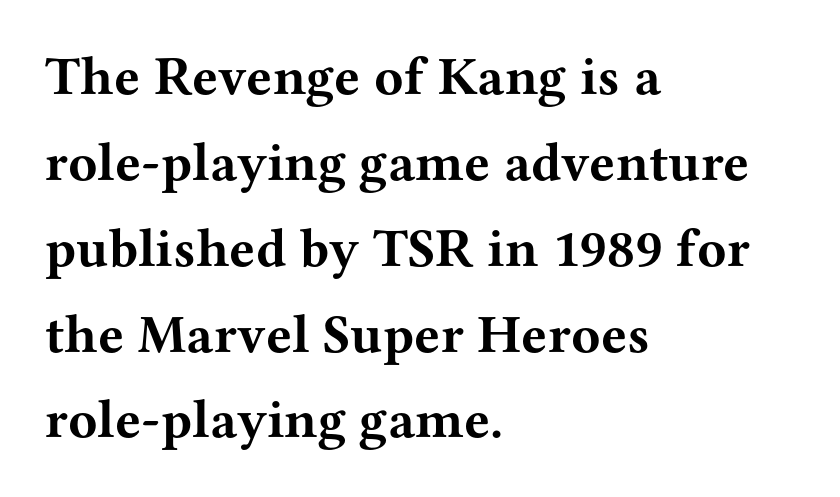
Characters remain perfectly vertical along every line. The block of text has a typical density, with ordinary space between rows. The face used here has the dense, thick strokes of a bold. Casual observation: everything's shoved over to the left. The type is set solid horizontally, with unmodified tracking. Nobody drew a line under any word here.
